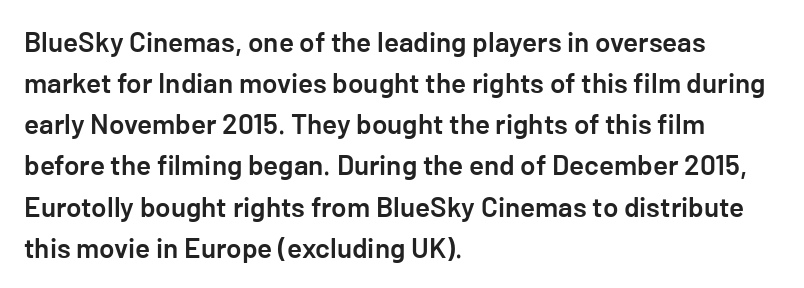
The image shows 28 px semibold sans-serif type, upright; set left-aligned, normal line spacing (1.47x), normal letter spacing, not underlined; low stroke contrast and a medium x-height.
